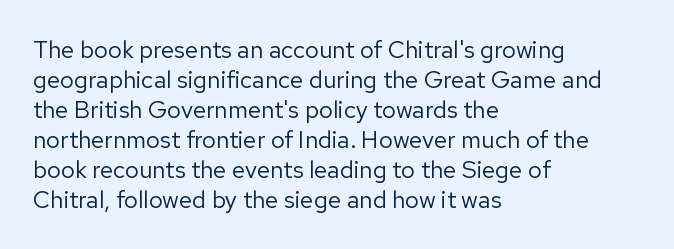
Q: Is the text bold? A: No.
Q: Is the text italic (slanted)? A: No, it is upright.
Q: Is the text underlined? A: No.
Q: How is the paragraph aligned? A: Left-aligned.
Q: Is the spacing between letters normal or unusually wide? A: Normal.
Q: Is the spacing between lines tight, normal or loose? A: Normal.
